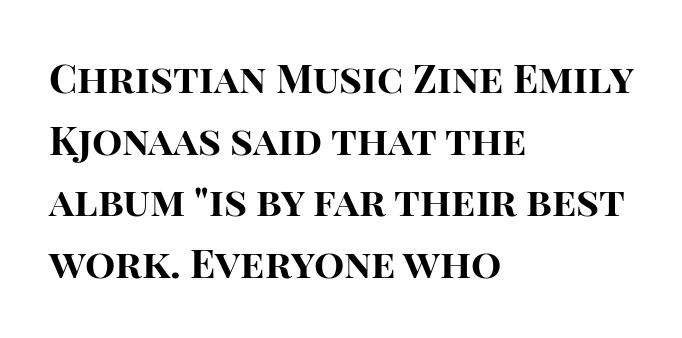
Q: Is the text bold? A: Yes.
Q: Is the text italic (slanted)? A: No, it is upright.
Q: Is the typeface a serif or a sans-serif typeface? A: Sans-serif.
Q: Is the text underlined? A: No.
Q: How is the paragraph aligned? A: Left-aligned.
Q: Is the spacing between letters normal or unusually wide? A: Normal.
Q: Is the spacing between lines tight, normal or loose? A: Normal.
Q: Width (condensed, normal, or wide)? A: Normal.
Q: Stroke contrast? A: High.
Q: x-height? A: Large.
Q: Monospaced? A: No.
